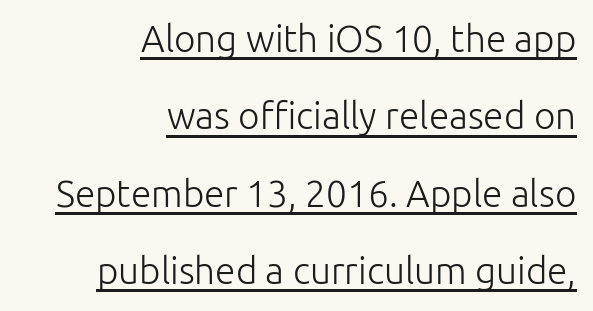
The image shows 37 px light sans-serif type, upright; set right-aligned, loose line spacing (2.09x), normal letter spacing, underlined; low stroke contrast and a medium x-height.
